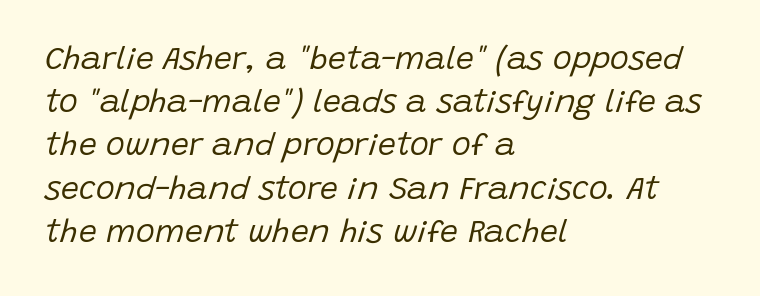
{"italic": "yes", "lean": "right", "slant_degrees": 15, "bold": "no", "weight": "regular", "width": "normal", "stroke_contrast": "low", "x_height": "large", "monospaced": "no", "underline": "no", "align": "left", "line_spacing": "normal", "line_spacing_ratio": 1.35, "letter_spacing": "normal", "letter_spacing_em": 0.0, "glyph_px": 32}
